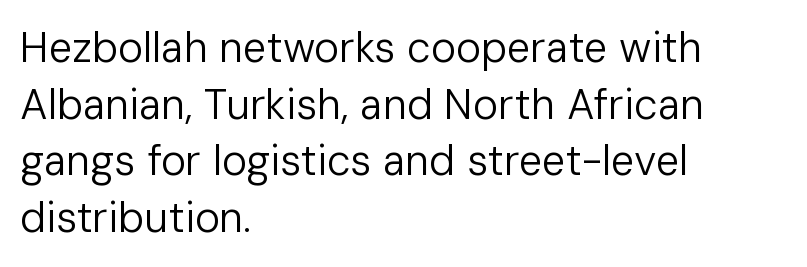
{"serif": "no", "italic": "no", "bold": "no", "weight": "regular", "width": "normal", "stroke_contrast": "low", "x_height": "medium", "monospaced": "no", "underline": "no", "align": "left", "line_spacing": "normal", "line_spacing_ratio": 1.35, "letter_spacing": "normal", "letter_spacing_em": 0.0, "glyph_px": 42}
